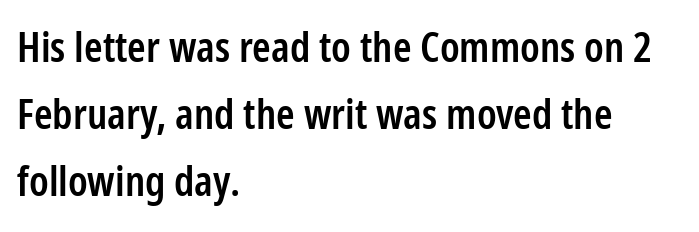
{"serif": "no", "italic": "no", "bold": "semi", "weight": "semibold", "width": "condensed", "stroke_contrast": "low", "x_height": "medium", "monospaced": "no", "underline": "no", "align": "left", "line_spacing": "normal", "line_spacing_ratio": 1.59, "letter_spacing": "normal", "letter_spacing_em": 0.0, "glyph_px": 42}
